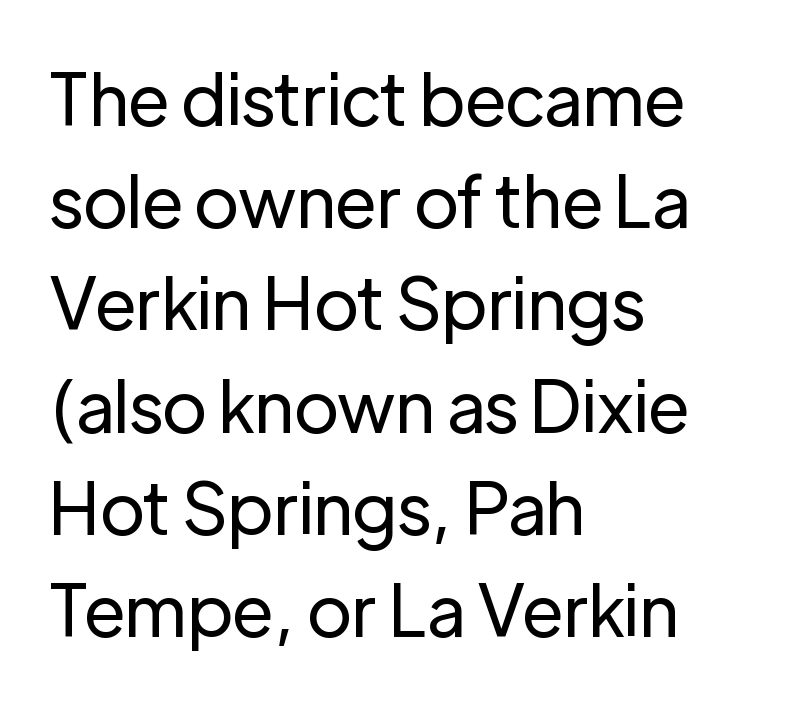
Q: Is the text bold? A: No.
Q: Is the text italic (slanted)? A: No, it is upright.
Q: Is the typeface a serif or a sans-serif typeface? A: Sans-serif.
Q: Is the text underlined? A: No.
Q: How is the paragraph aligned? A: Left-aligned.
Q: Is the spacing between letters normal or unusually wide? A: Normal.
Q: Is the spacing between lines tight, normal or loose? A: Normal.
Q: Width (condensed, normal, or wide)? A: Normal.
Q: Stroke contrast? A: Low.
Q: x-height? A: Medium.
Q: Monospaced? A: No.
